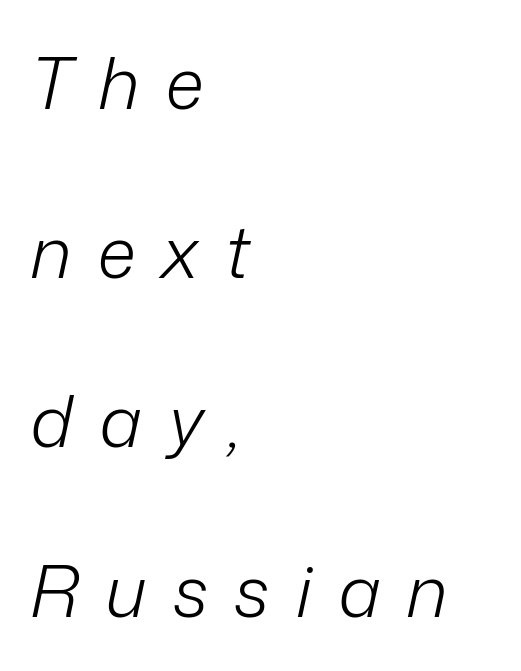
Q: Is the text bold? A: No.
Q: Is the text italic (slanted)? A: Yes, it leans right by about 12 degrees.
Q: Is the text underlined? A: No.
Q: How is the paragraph aligned? A: Left-aligned.
Q: Is the spacing between letters normal or unusually wide? A: Unusually wide.
Q: Is the spacing between lines tight, normal or loose? A: Loose.
Q: Width (condensed, normal, or wide)? A: Normal.
Q: Stroke contrast? A: Low.
Q: x-height? A: Medium.
Q: Monospaced? A: No.
